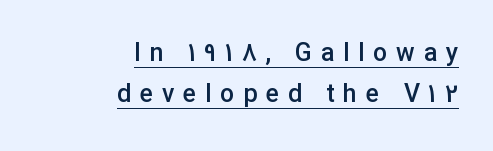
{"italic": "no", "bold": "semi", "underline": "yes", "align": "right", "line_spacing": "normal", "line_spacing_ratio": 1.63, "letter_spacing": "wide", "letter_spacing_em": 0.35, "glyph_px": 25}
